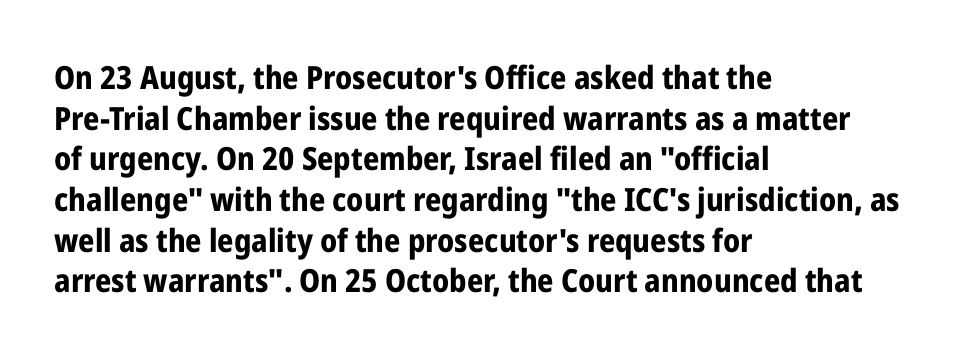
{"serif": "no", "italic": "no", "bold": "yes", "weight": "bold", "width": "condensed", "stroke_contrast": "low", "x_height": "medium", "monospaced": "no", "underline": "no", "align": "left", "line_spacing": "normal", "line_spacing_ratio": 1.27, "letter_spacing": "normal", "letter_spacing_em": 0.0, "glyph_px": 32}
